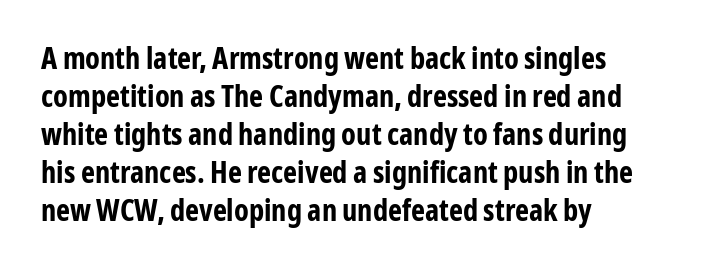
Notice how the stems are strictly vertical — no italics here. Looks like regular typesetting: each glyph gets only the width it needs. Heavy, bold letterforms. Look at the tracking — it's just the regular setting, nothing added. The designer left line spacing at the default.
